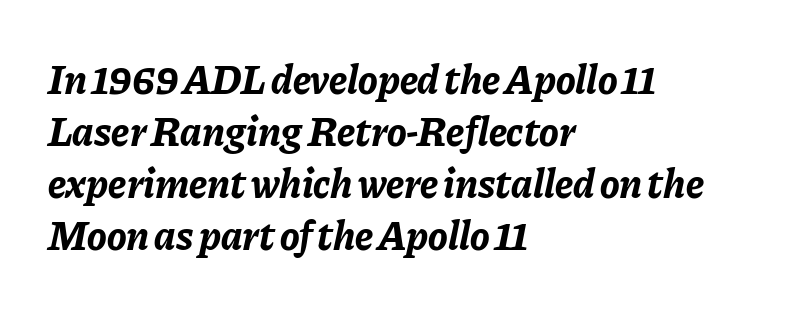
{"italic": "yes", "lean": "right", "slant_degrees": 11, "bold": "yes", "weight": "bold", "width": "normal", "stroke_contrast": "low", "x_height": "medium", "monospaced": "no", "underline": "no", "align": "left", "line_spacing": "normal", "line_spacing_ratio": 1.27, "letter_spacing": "normal", "letter_spacing_em": 0.0, "glyph_px": 41}
